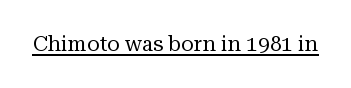
Q: Is the text bold? A: No.
Q: Is the text italic (slanted)? A: No, it is upright.
Q: Is the text underlined? A: Yes.
Q: Is the spacing between letters normal or unusually wide? A: Normal.
